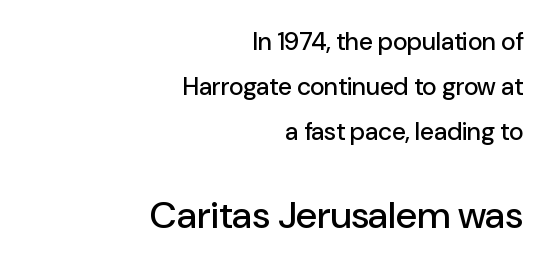
{"serif": "no", "italic": "no", "width": "normal", "stroke_contrast": "low", "x_height": "medium", "monospaced": "no", "underline": "no", "align": "right", "line_spacing_ratio": 1.8, "letter_spacing": "normal", "letter_spacing_em": 0.0, "larger_block": "second", "size_ratio": 1.52, "glyph_px": 38}
